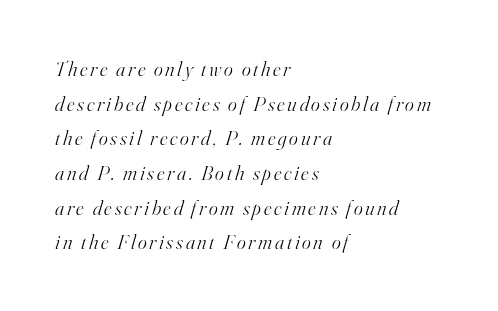
Q: Is the text bold? A: No.
Q: Is the text italic (slanted)? A: Yes, it leans right by about 16 degrees.
Q: Is the text underlined? A: No.
Q: How is the paragraph aligned? A: Left-aligned.
Q: Is the spacing between lines tight, normal or loose? A: Normal.
